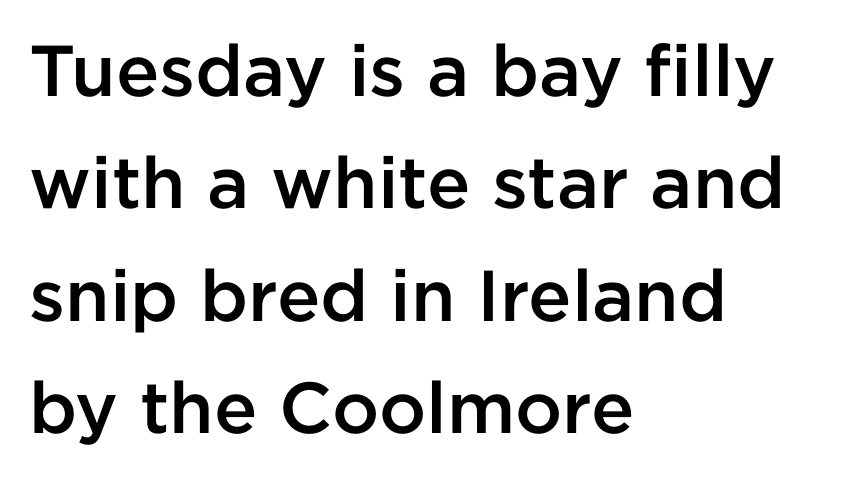
{"serif": "no", "italic": "no", "bold": "semi", "weight": "semibold", "width": "normal", "stroke_contrast": "low", "x_height": "medium", "monospaced": "no", "underline": "no", "align": "left", "line_spacing": "normal", "line_spacing_ratio": 1.56, "letter_spacing": "normal", "letter_spacing_em": 0.0, "glyph_px": 72}
